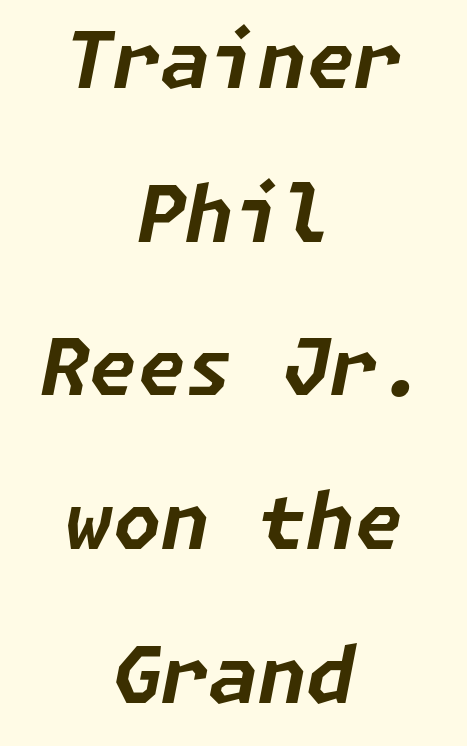
{"italic": "yes", "lean": "right", "slant_degrees": 11, "bold": "yes", "weight": "bold", "width": "normal", "stroke_contrast": "low", "x_height": "medium", "underline": "no", "align": "center", "line_spacing": "loose", "line_spacing_ratio": 1.97, "letter_spacing": "normal", "letter_spacing_em": 0.0, "glyph_px": 78}
